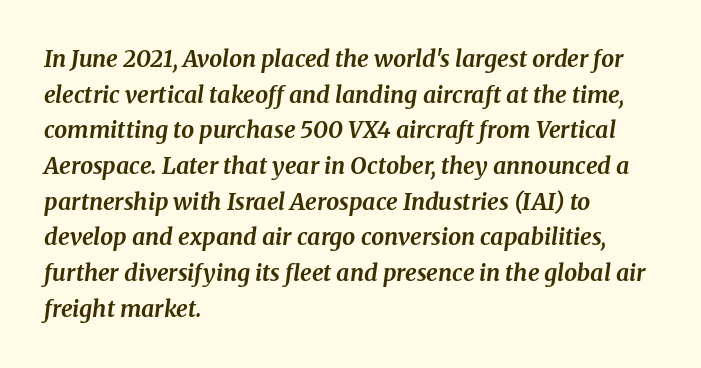
The image shows 23 px bold type, italic (leaning right); set left-aligned, normal line spacing (1.55x), normal letter spacing, not underlined.
